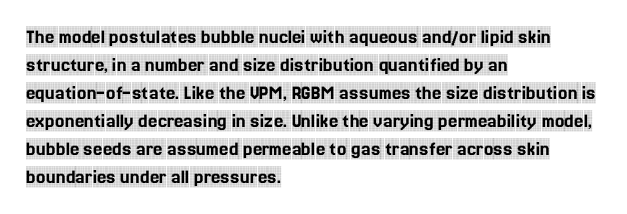
If you measured baseline to baseline, you'd find a middling distance. Descenders are the only things crossing below the line. The lines in this sample share a left origin and differ only in where they stop. Letter spacing: default. Quick note: not italic, upright.
